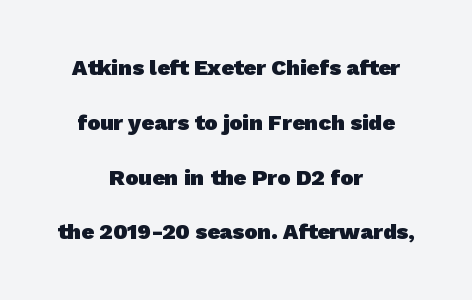
Q: Is the text bold? A: Yes.
Q: Is the text underlined? A: No.
Q: How is the paragraph aligned? A: Centered.
Q: Is the spacing between letters normal or unusually wide? A: Normal.
Q: Is the spacing between lines tight, normal or loose? A: Loose.
